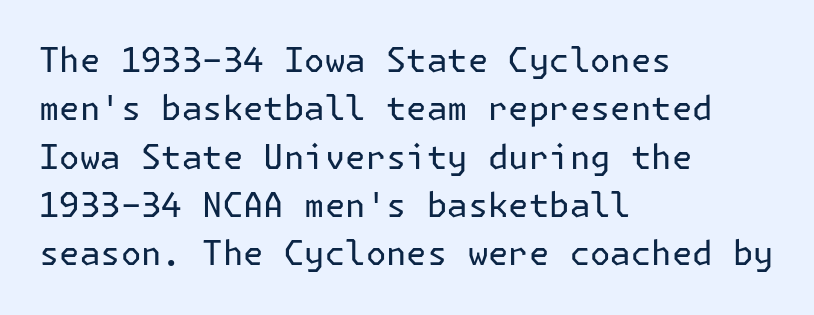
{"serif": "no", "italic": "no", "bold": "no", "weight": "regular", "width": "normal", "stroke_contrast": "low", "x_height": "medium", "underline": "no", "align": "left", "line_spacing": "normal", "line_spacing_ratio": 1.42, "letter_spacing": "normal", "letter_spacing_em": 0.0, "glyph_px": 34}
